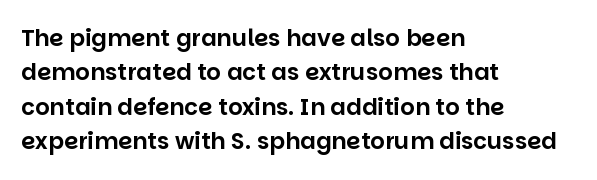
The specimen omits any rule beneath the text block's lines. The line-height multiplier appears to be the usual default. Posture: upright roman. The letters sit at their default tracking, neither squeezed nor spread.
